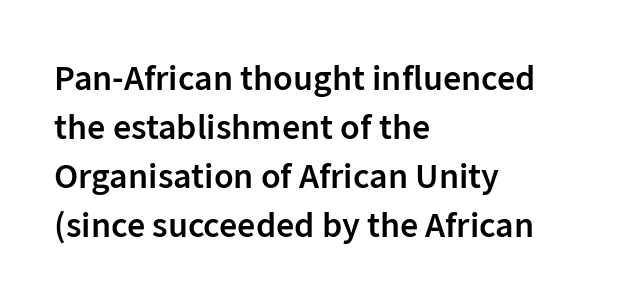
The image shows 36 px semibold sans-serif type, upright; set left-aligned, normal line spacing (1.36x), normal letter spacing, not underlined; low stroke contrast and a medium x-height.
